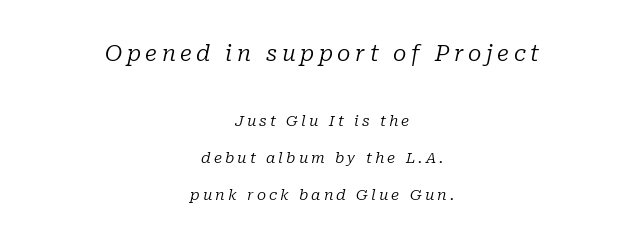
Q: Is the text bold? A: No.
Q: Is the text italic (slanted)? A: Yes, it leans right by about 10 degrees.
Q: Is the text underlined? A: No.
Q: How is the paragraph aligned? A: Centered.
Q: Is the spacing between letters normal or unusually wide? A: Unusually wide.
Q: Is the spacing between lines tight, normal or loose? A: Loose.
Q: Which block of text is set in a larger size, the first (top) or the second (bottom)? A: The first (top) one.
